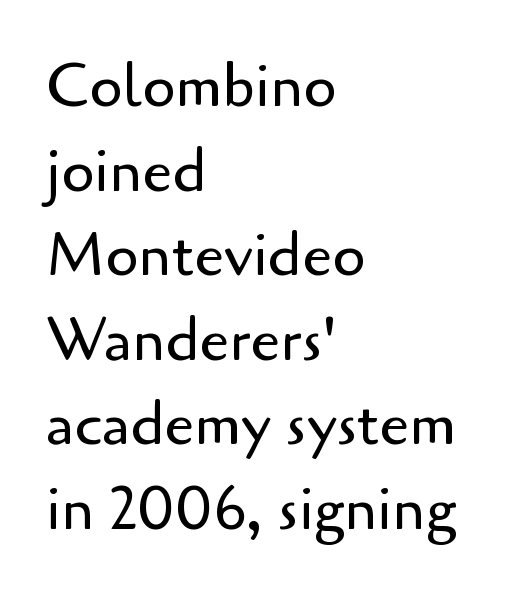
The image shows 60 px regular-weight sans-serif type, upright; set left-aligned, normal line spacing (1.41x), normal letter spacing, not underlined; low stroke contrast and a small x-height.
